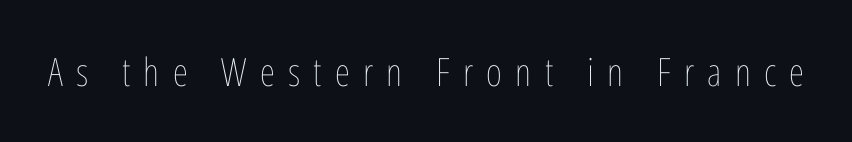
Q: Is the text bold? A: No.
Q: Is the text italic (slanted)? A: No, it is upright.
Q: Is the text underlined? A: No.
Q: Is the spacing between letters normal or unusually wide? A: Unusually wide.
Q: Width (condensed, normal, or wide)? A: Condensed.
Q: Stroke contrast? A: Low.
Q: x-height? A: Medium.
Q: Monospaced? A: No.
